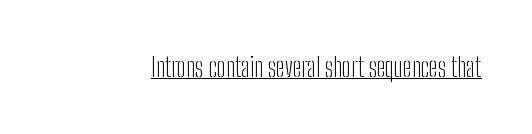
{"italic": "no", "bold": "no", "underline": "yes", "letter_spacing": "normal", "letter_spacing_em": 0.0, "glyph_px": 26}
